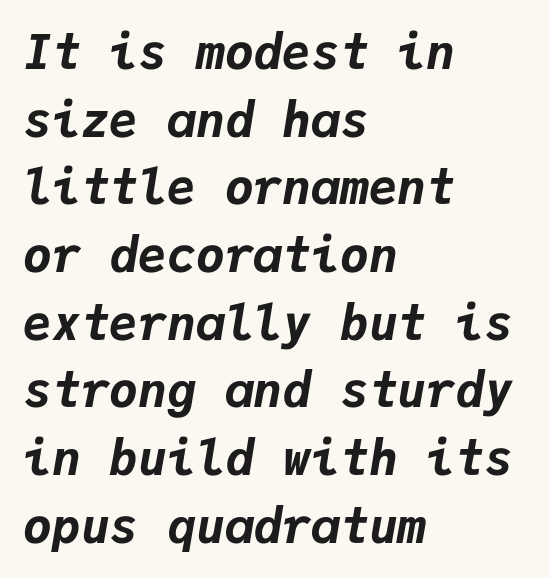
Students, this is bold: see how much ink each stroke carries. The font's italic variant was chosen for this text. A typesetter would call this zero additional tracking. Check under the words: just untouched page.
